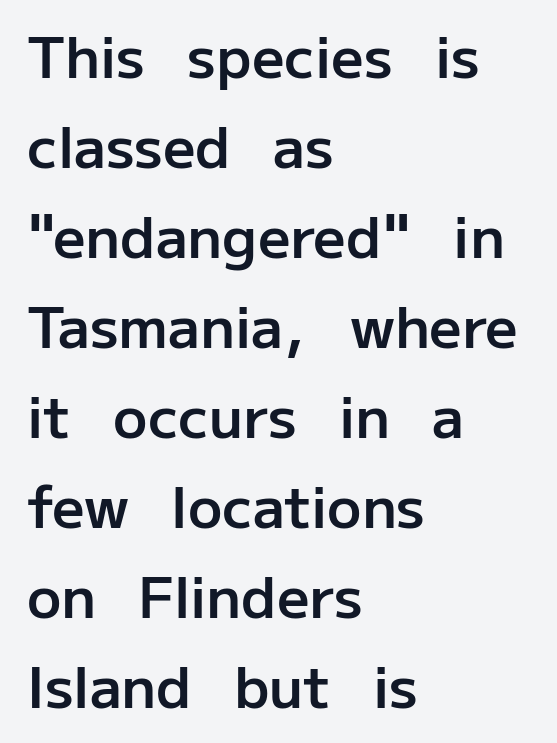
{"serif": "no", "italic": "no", "bold": "semi", "weight": "semibold", "width": "normal", "stroke_contrast": "low", "x_height": "medium", "monospaced": "no", "underline": "no", "align": "left", "line_spacing": "normal", "line_spacing_ratio": 1.58, "letter_spacing": "normal", "letter_spacing_em": 0.0, "glyph_px": 57}
